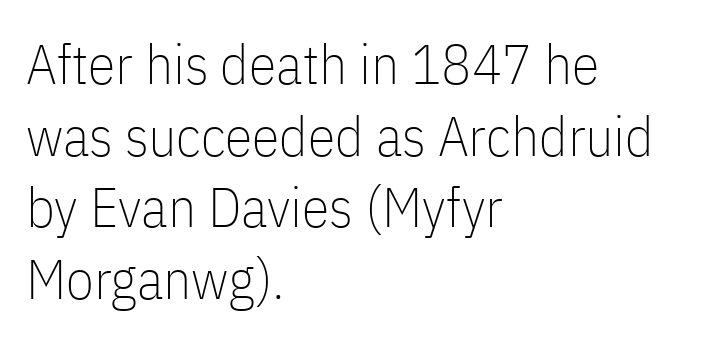
The typeface has the unassuming heft of standard copy or less. A typesetter would label this face a sans. Caption: standard tracking, unaltered. Alignment: flush left.
